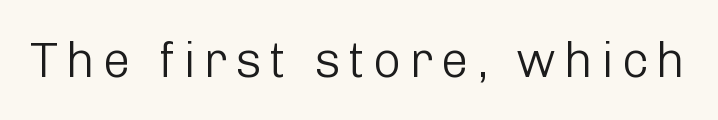
Q: Is the text bold? A: No.
Q: Is the text italic (slanted)? A: No, it is upright.
Q: Is the typeface a serif or a sans-serif typeface? A: Sans-serif.
Q: Is the text underlined? A: No.
Q: Width (condensed, normal, or wide)? A: Normal.
Q: Stroke contrast? A: Low.
Q: x-height? A: Medium.
Q: Monospaced? A: No.
